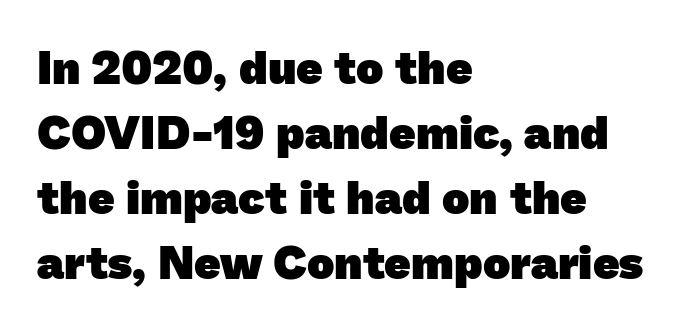
The image shows 46 px heavy sans-serif type; set left-aligned, normal line spacing (1.41x), normal letter spacing, not underlined; low stroke contrast and a medium x-height.
